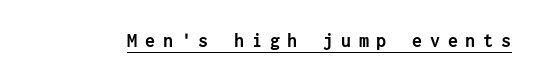
The image shows 20 px bold type, upright; set unusually wide letter spacing (+0.39 em), underlined.
